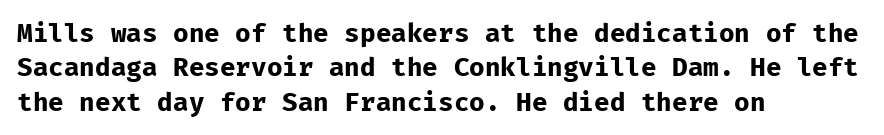
Words appear dense and cohesive because spacing is normal. Typeset ragged right — the left edge is the straight one. This sample keeps an unexceptional amount of space between lines. A clean baseline with only descenders dipping below it. Notice how thick the strokes are: this is what a full bold looks like. This is the regular roman posture of the typeface.
